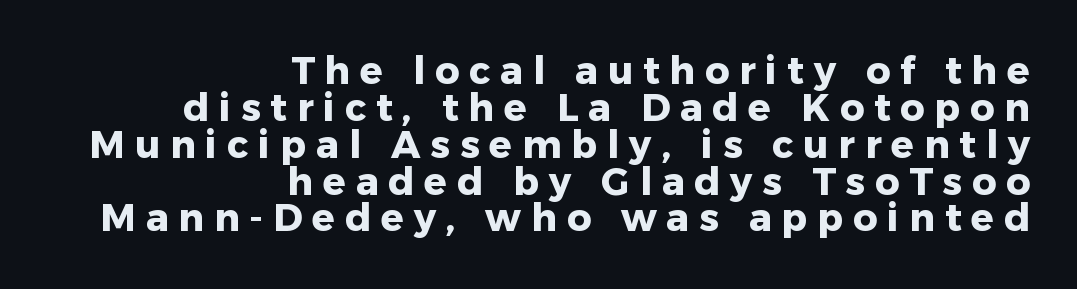
Q: Is the text bold? A: Yes.
Q: Is the text italic (slanted)? A: No, it is upright.
Q: Is the typeface a serif or a sans-serif typeface? A: Sans-serif.
Q: Is the text underlined? A: No.
Q: How is the paragraph aligned? A: Right-aligned.
Q: Is the spacing between letters normal or unusually wide? A: Unusually wide.
Q: Is the spacing between lines tight, normal or loose? A: Tight.
Q: Width (condensed, normal, or wide)? A: Normal.
Q: Stroke contrast? A: Low.
Q: x-height? A: Medium.
Q: Monospaced? A: No.
